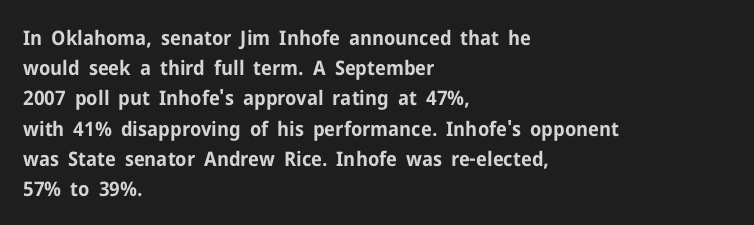
{"italic": "no", "bold": "yes", "underline": "no", "align": "left", "line_spacing": "normal", "line_spacing_ratio": 1.51, "letter_spacing": "normal", "letter_spacing_em": 0.0, "glyph_px": 20}
